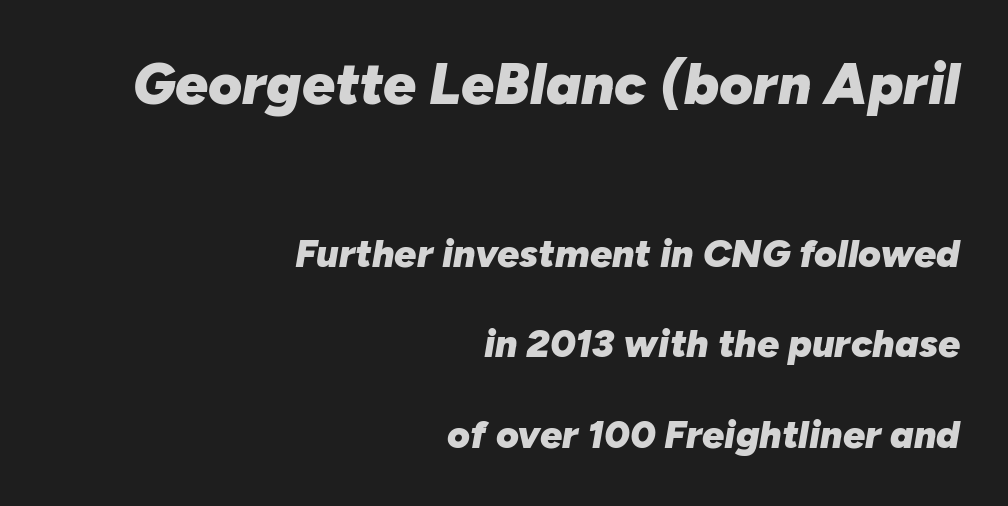
The passage shown is emphatically bold. Two sizes are in play, and the larger belongs to the first block. When letters slant like this, we call the style italic. Rows of type keep a wide berth in the vertical direction. The tracking reads as untouched default to a designer's eye. A clean baseline with only descenders dipping below it.
